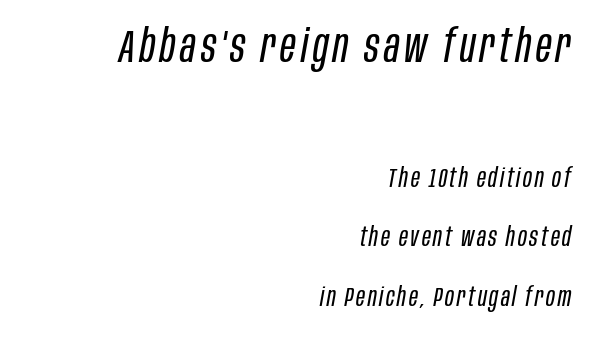
The image shows 47 px regular-weight, condensed type, italic (leaning right); set right-aligned, loose line spacing (2.2x), not underlined; the first (top) block is 1.74x larger; low stroke contrast and a large x-height.
